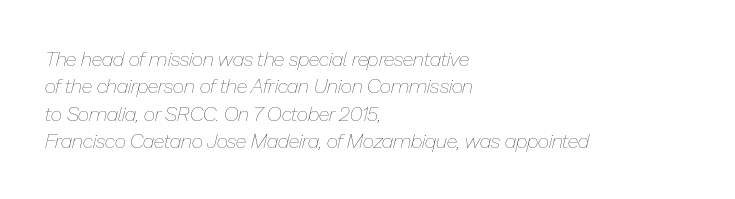
The image shows 20 px text type, italic (leaning right); set left-aligned, normal line spacing (1.37x), normal letter spacing, not underlined.
